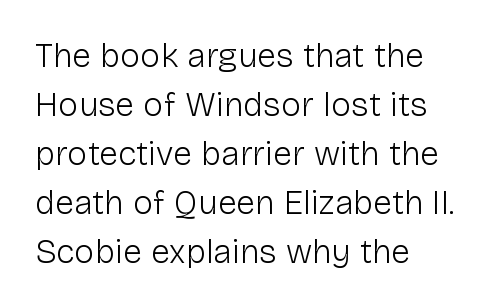
{"serif": "no", "italic": "no", "bold": "no", "weight": "light", "width": "normal", "stroke_contrast": "low", "x_height": "medium", "monospaced": "no", "underline": "no", "align": "left", "line_spacing": "normal", "line_spacing_ratio": 1.44, "letter_spacing": "normal", "letter_spacing_em": 0.0, "glyph_px": 34}
